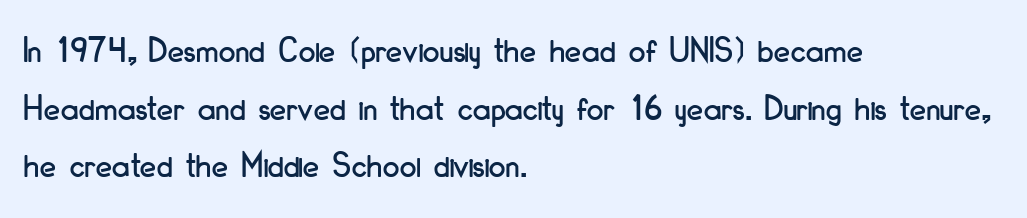
The image shows 37 px condensed sans-serif type, upright; set left-aligned, normal line spacing (1.56x), normal letter spacing, not underlined; low stroke contrast and a small x-height.
